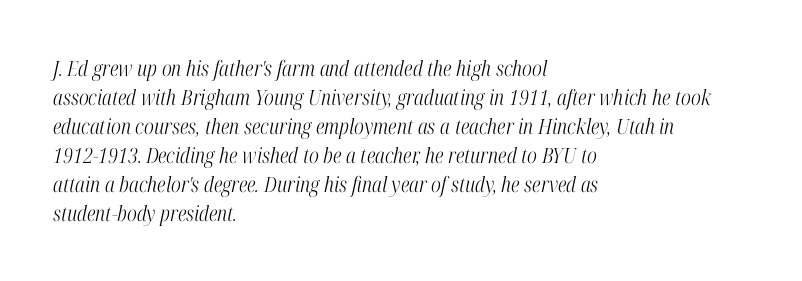
The image shows 21 px text type, italic (leaning right); set left-aligned, normal line spacing (1.38x), normal letter spacing, not underlined.
